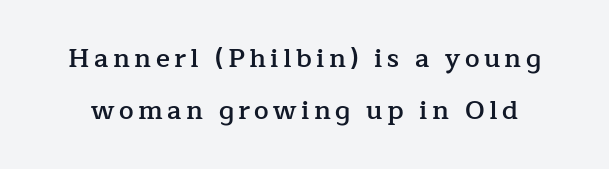
Bold? Not quite — semibold, heavier than regular but stopping short. In terms of leading, this rendering errs on the spacious side. Characters remain perfectly vertical along every line. Beneath every word, the page is bare.
